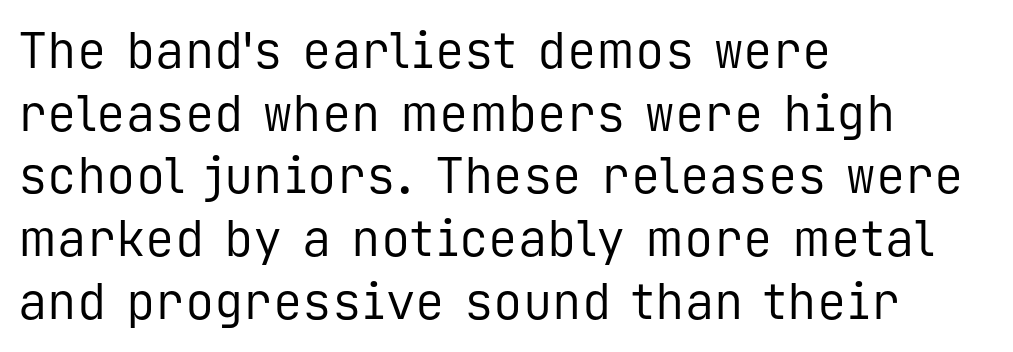
{"serif": "no", "italic": "no", "bold": "no", "weight": "regular", "width": "normal", "stroke_contrast": "low", "x_height": "medium", "monospaced": "yes", "underline": "no", "align": "left", "line_spacing": "normal", "line_spacing_ratio": 1.28, "letter_spacing": "normal", "letter_spacing_em": 0.0, "glyph_px": 49}
